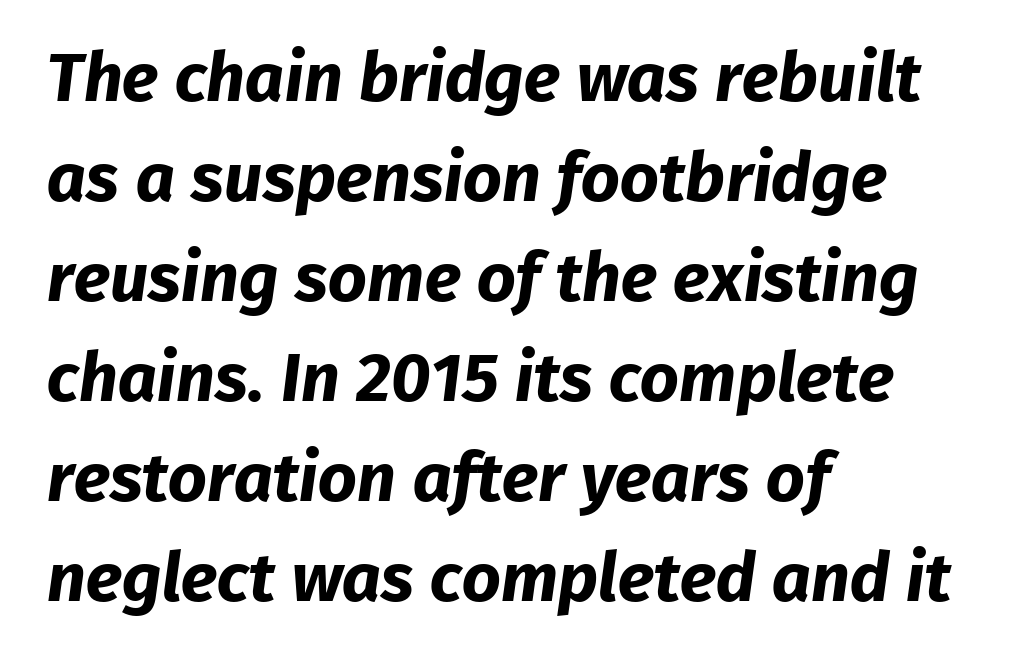
Q: Is the text bold? A: Yes.
Q: Is the typeface a serif or a sans-serif typeface? A: Sans-serif.
Q: Is the text underlined? A: No.
Q: How is the paragraph aligned? A: Left-aligned.
Q: Is the spacing between letters normal or unusually wide? A: Normal.
Q: Is the spacing between lines tight, normal or loose? A: Normal.
Q: Width (condensed, normal, or wide)? A: Normal.
Q: Stroke contrast? A: Low.
Q: x-height? A: Medium.
Q: Monospaced? A: No.
